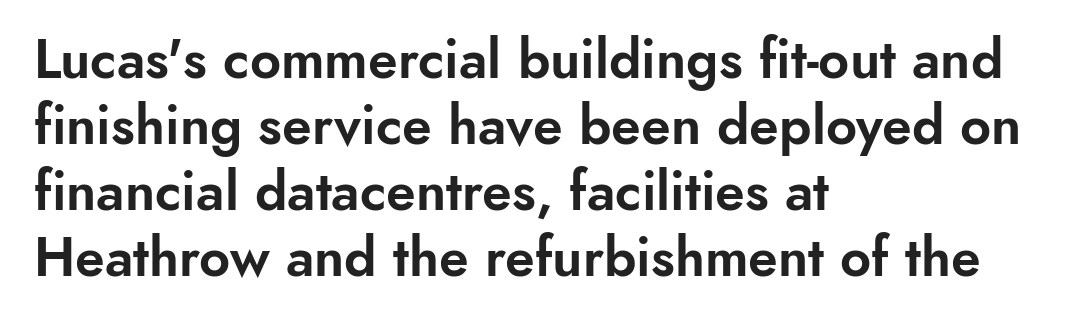
{"serif": "no", "italic": "no", "width": "normal", "stroke_contrast": "low", "x_height": "small", "monospaced": "no", "underline": "no", "align": "left", "line_spacing_ratio": 1.22, "letter_spacing": "normal", "letter_spacing_em": 0.0, "glyph_px": 54}
